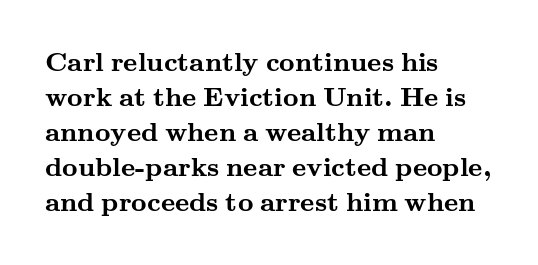
{"italic": "no", "bold": "yes", "underline": "no", "align": "left", "line_spacing": "normal", "line_spacing_ratio": 1.3, "letter_spacing": "normal", "letter_spacing_em": 0.0, "glyph_px": 27}
